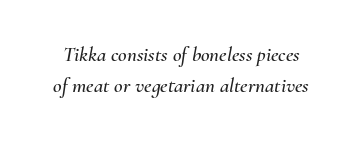
Tracking here is standard; glyphs follow each other at the usual distance. Any mark beneath the type? The region is blank. A typesetter would mark this as italic. Leading matches the norm, producing a regular column.
